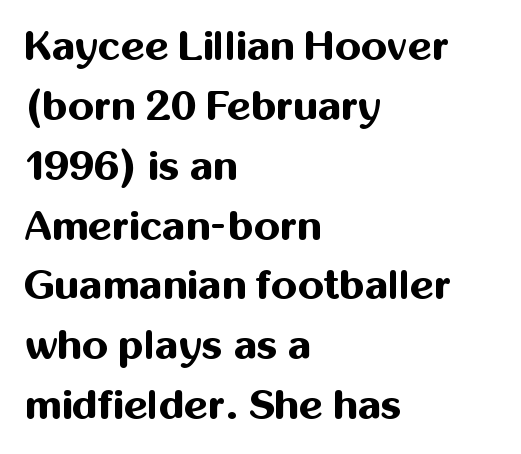
The gap between lines stays unmarked. Look at the stroke-to-counter ratio: heavy, a bold. The lines sit at an ordinary, default distance from one another. Is there any slant? The stems are plumb. This rendering employs a face without finishing strokes, i.e., a sans-serif.
